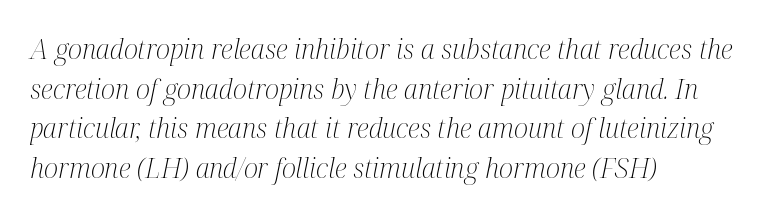
Q: Is the text bold? A: No.
Q: Is the text italic (slanted)? A: Yes, it leans right by about 12 degrees.
Q: Is the text underlined? A: No.
Q: How is the paragraph aligned? A: Left-aligned.
Q: Is the spacing between letters normal or unusually wide? A: Normal.
Q: Is the spacing between lines tight, normal or loose? A: Normal.
